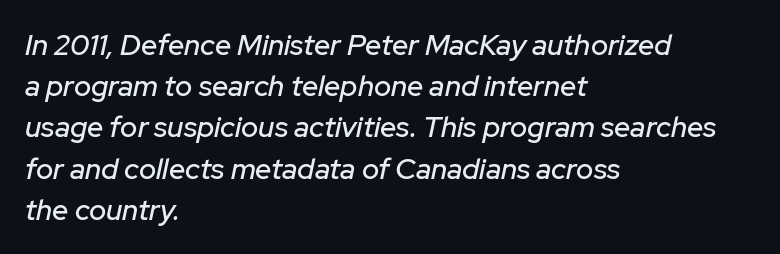
A typesetter would call this proportional, since set widths differ per character. One-word summary of the alignment: left. Glyph-to-glyph distance matches everyday printed text. Each row of text sits above clean, open space. Italic? Definitely — the glyphs are oblique.
